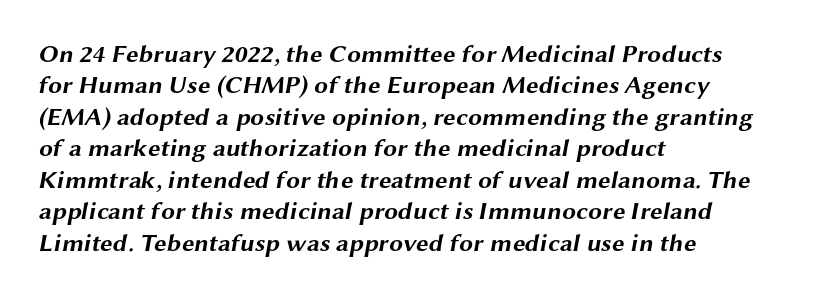
Q: Is the text bold? A: Yes.
Q: Is the text underlined? A: No.
Q: How is the paragraph aligned? A: Left-aligned.
Q: Is the spacing between letters normal or unusually wide? A: Normal.
Q: Is the spacing between lines tight, normal or loose? A: Normal.
